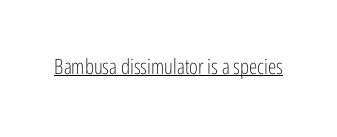
Italic: no, the glyphs are upright roman. You can see a thin bar hugging the bottom of the glyphs. Nothing heavy about these letters — not bold at all. Look at the tracking — it's just the regular setting, nothing added.
